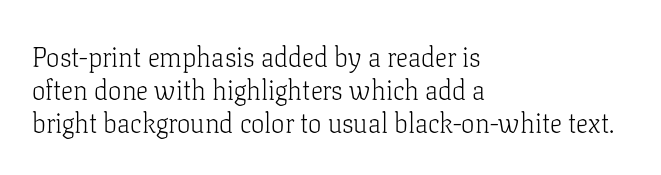
Q: Is the text bold? A: No.
Q: Is the text italic (slanted)? A: No, it is upright.
Q: Is the text underlined? A: No.
Q: How is the paragraph aligned? A: Left-aligned.
Q: Is the spacing between letters normal or unusually wide? A: Normal.
